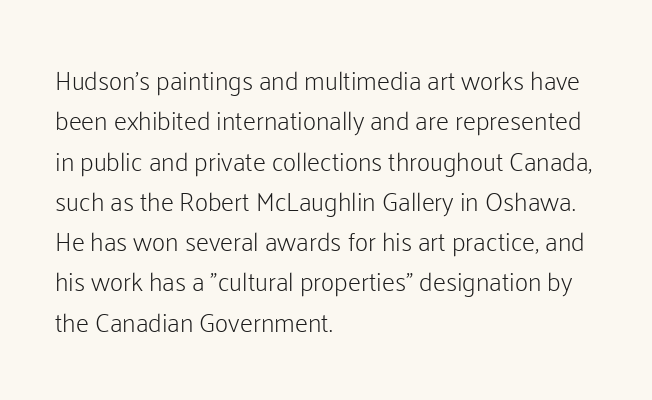
Q: Is the text bold? A: No.
Q: Is the text italic (slanted)? A: No, it is upright.
Q: Is the text underlined? A: No.
Q: How is the paragraph aligned? A: Left-aligned.
Q: Is the spacing between letters normal or unusually wide? A: Normal.
Q: Is the spacing between lines tight, normal or loose? A: Normal.
